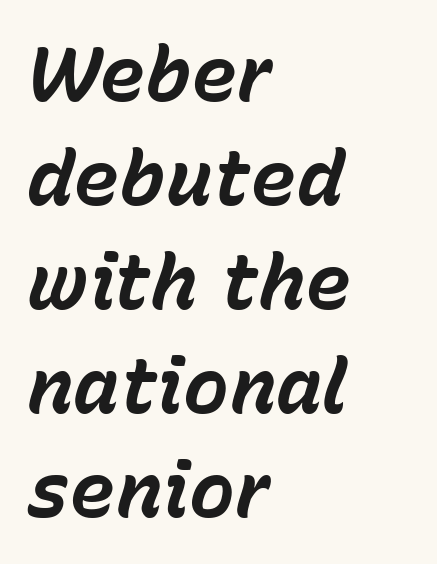
{"italic": "yes", "lean": "right", "slant_degrees": 15, "bold": "yes", "weight": "bold", "width": "normal", "stroke_contrast": "low", "x_height": "medium", "monospaced": "no", "underline": "no", "align": "left", "line_spacing": "normal", "line_spacing_ratio": 1.35, "letter_spacing": "normal", "letter_spacing_em": 0.0, "glyph_px": 77}
